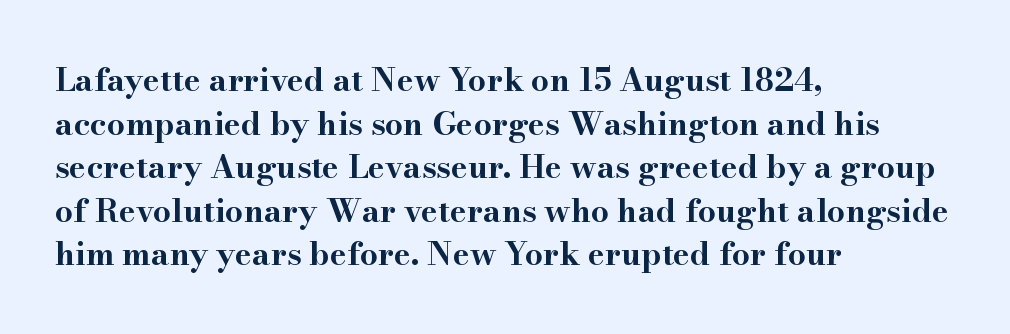
The image shows 32 px bold, wide serif type, upright; set left-aligned, normal line spacing (1.36x), normal letter spacing, not underlined; high stroke contrast and a small x-height.
